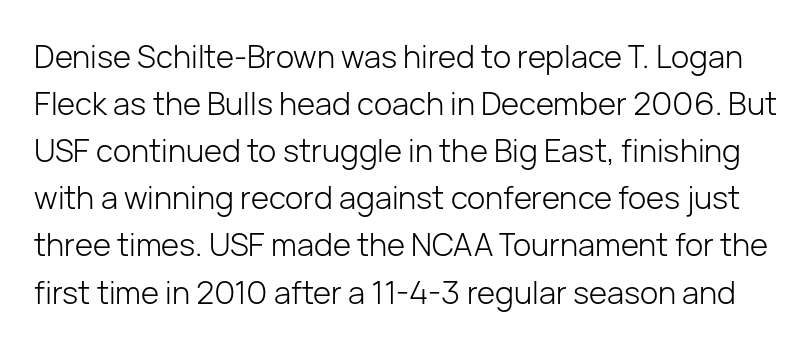
{"serif": "no", "italic": "no", "bold": "no", "weight": "light", "width": "normal", "stroke_contrast": "low", "x_height": "medium", "monospaced": "no", "underline": "no", "line_spacing": "normal", "line_spacing_ratio": 1.52, "letter_spacing": "normal", "letter_spacing_em": 0.0, "glyph_px": 31}
